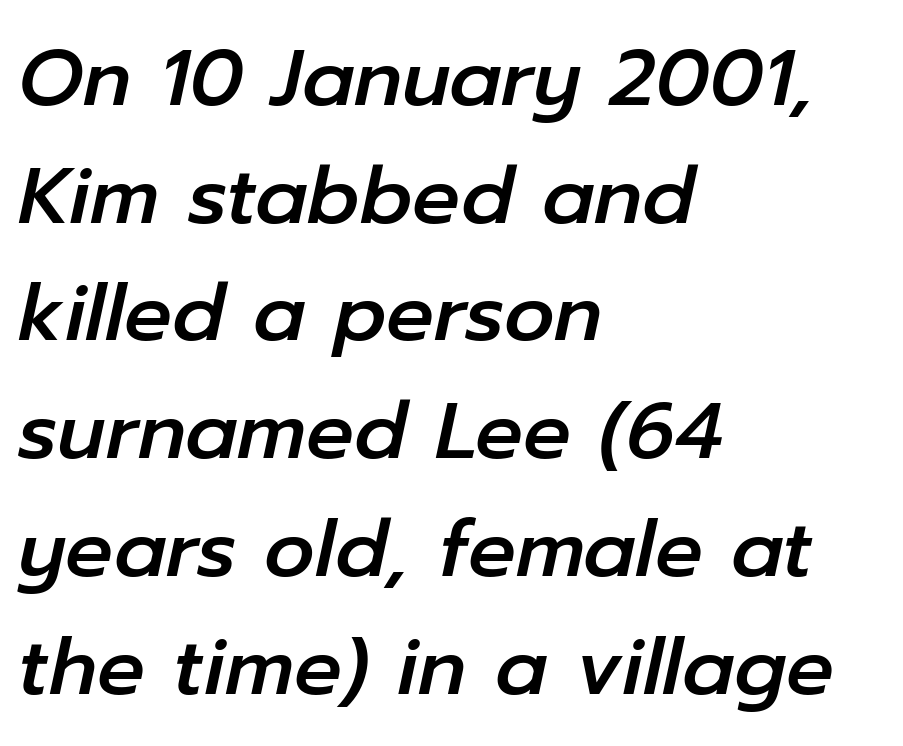
The image shows 79 px text type, italic (leaning right); set left-aligned, normal line spacing (1.49x), normal letter spacing, not underlined; low stroke contrast and a medium x-height.
